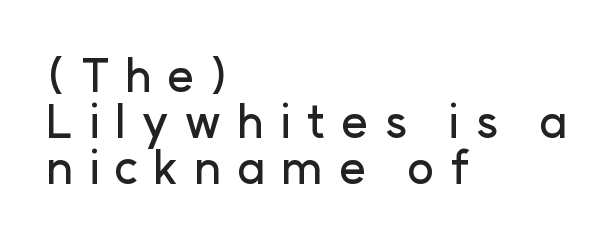
Q: Is the text italic (slanted)? A: No, it is upright.
Q: Is the typeface a serif or a sans-serif typeface? A: Sans-serif.
Q: Is the text underlined? A: No.
Q: How is the paragraph aligned? A: Left-aligned.
Q: Is the spacing between letters normal or unusually wide? A: Unusually wide.
Q: Is the spacing between lines tight, normal or loose? A: Tight.
Q: Width (condensed, normal, or wide)? A: Normal.
Q: Stroke contrast? A: Low.
Q: x-height? A: Medium.
Q: Monospaced? A: No.
